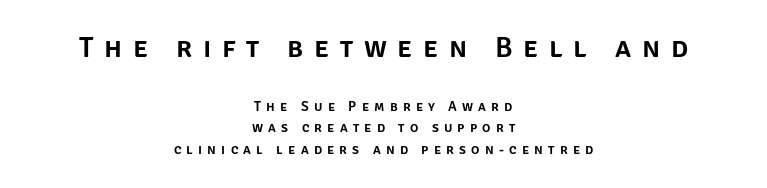
Q: Is the text italic (slanted)? A: No, it is upright.
Q: Is the typeface a serif or a sans-serif typeface? A: Sans-serif.
Q: Is the text underlined? A: No.
Q: How is the paragraph aligned? A: Centered.
Q: Is the spacing between letters normal or unusually wide? A: Unusually wide.
Q: Is the spacing between lines tight, normal or loose? A: Normal.
Q: Which block of text is set in a larger size, the first (top) or the second (bottom)? A: The first (top) one.
Q: Width (condensed, normal, or wide)? A: Normal.
Q: Stroke contrast? A: Low.
Q: x-height? A: Large.
Q: Monospaced? A: No.
